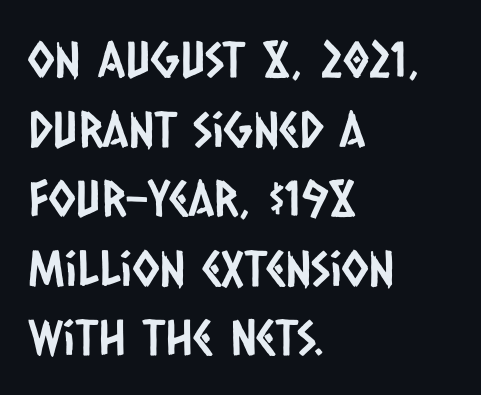
Regarding leading, the lines here are spaced in the standard way. Each letter keeps its own natural width here, so spacing adapts to shape. These lines are composed in type without serifs. Tracking here is standard; glyphs follow each other at the usual distance.
